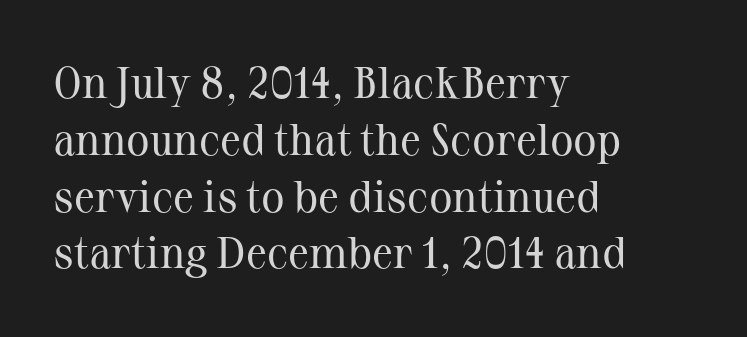
{"serif": "yes", "italic": "no", "bold": "no", "weight": "regular", "width": "normal", "stroke_contrast": "medium", "x_height": "medium", "monospaced": "no", "underline": "no", "align": "left", "line_spacing": "normal", "line_spacing_ratio": 1.29, "letter_spacing": "normal", "letter_spacing_em": 0.0, "glyph_px": 44}
